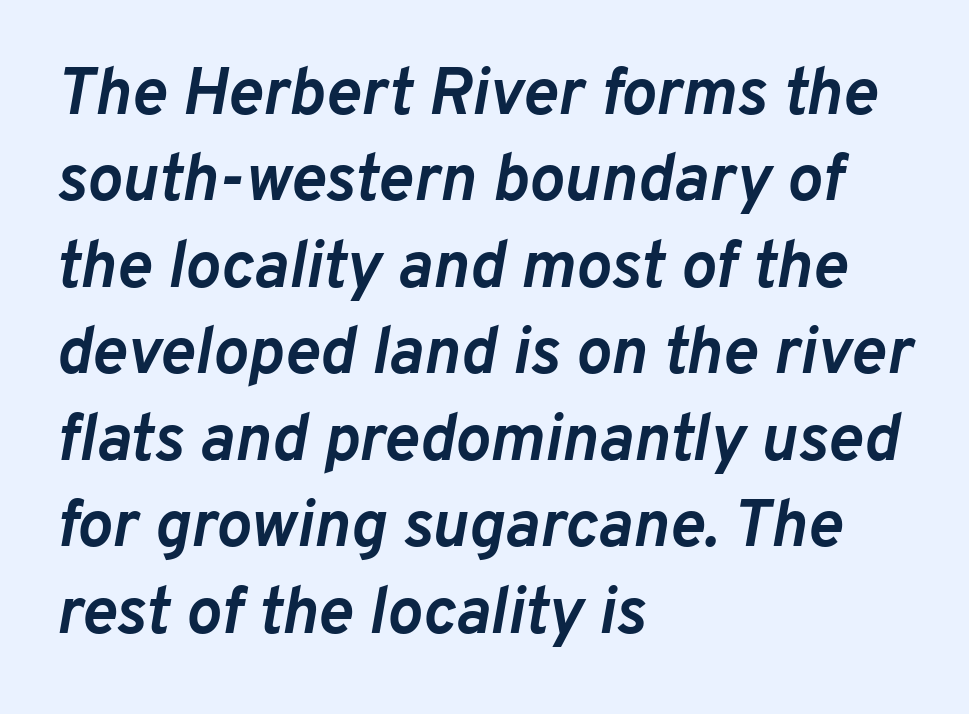
{"italic": "yes", "lean": "right", "slant_degrees": 10, "bold": "yes", "weight": "semibold", "width": "normal", "stroke_contrast": "low", "x_height": "medium", "monospaced": "no", "underline": "no", "align": "left", "line_spacing": "normal", "line_spacing_ratio": 1.31, "letter_spacing": "normal", "letter_spacing_em": 0.0, "glyph_px": 66}
